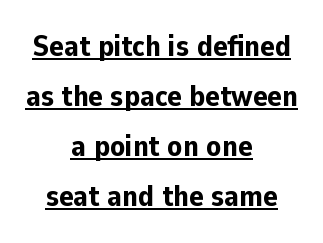
The image shows 30 px bold sans-serif type, upright; set centered, normal line spacing (1.67x), normal letter spacing, underlined; low stroke contrast and a medium x-height.
